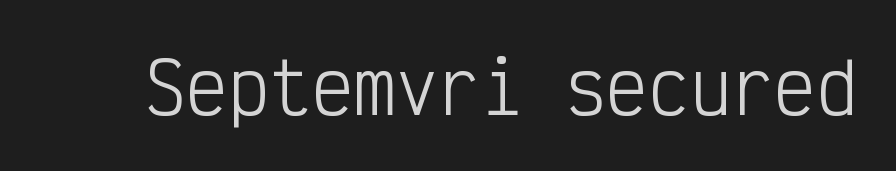
{"serif": "no", "italic": "no", "bold": "no", "weight": "light", "width": "condensed", "stroke_contrast": "low", "x_height": "medium", "monospaced": "yes", "underline": "no", "letter_spacing": "normal", "letter_spacing_em": 0.0, "glyph_px": 70}
